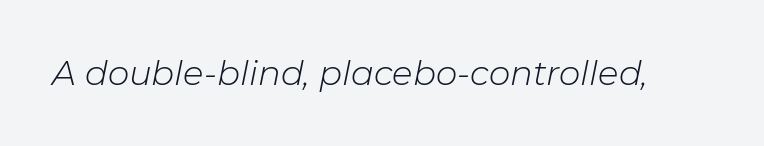
{"italic": "yes", "lean": "right", "slant_degrees": 11, "bold": "no", "weight": "light", "width": "normal", "stroke_contrast": "low", "x_height": "medium", "monospaced": "no", "underline": "no", "letter_spacing": "normal", "letter_spacing_em": 0.0, "glyph_px": 34}
